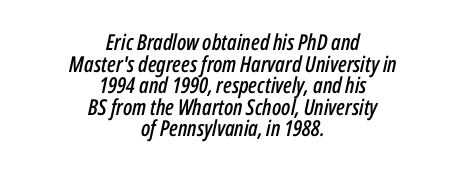
The image shows 22 px text type, italic (leaning right); set centered, tight line spacing (0.98x), normal letter spacing, not underlined.
